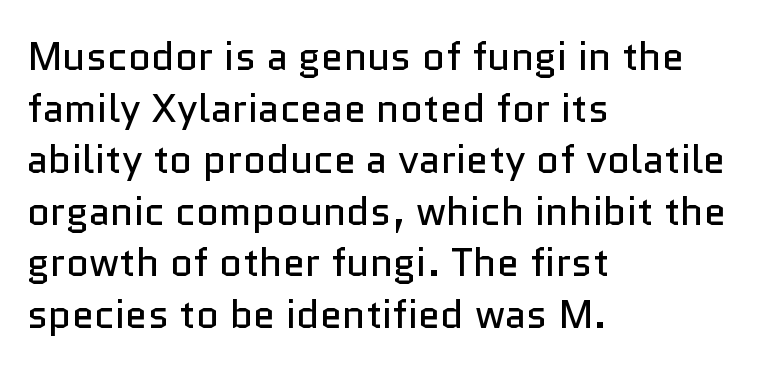
Q: Is the text bold? A: No.
Q: Is the text italic (slanted)? A: No, it is upright.
Q: Is the typeface a serif or a sans-serif typeface? A: Sans-serif.
Q: Is the text underlined? A: No.
Q: How is the paragraph aligned? A: Left-aligned.
Q: Is the spacing between letters normal or unusually wide? A: Normal.
Q: Is the spacing between lines tight, normal or loose? A: Normal.
Q: Width (condensed, normal, or wide)? A: Normal.
Q: Stroke contrast? A: Low.
Q: x-height? A: Medium.
Q: Monospaced? A: No.
